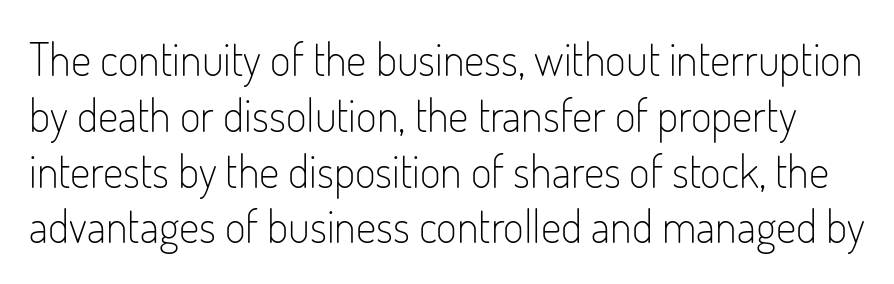
{"serif": "no", "italic": "no", "bold": "no", "weight": "light", "width": "condensed", "stroke_contrast": "low", "x_height": "small", "monospaced": "no", "underline": "no", "line_spacing_ratio": 1.24, "letter_spacing": "normal", "letter_spacing_em": 0.0, "glyph_px": 45}
